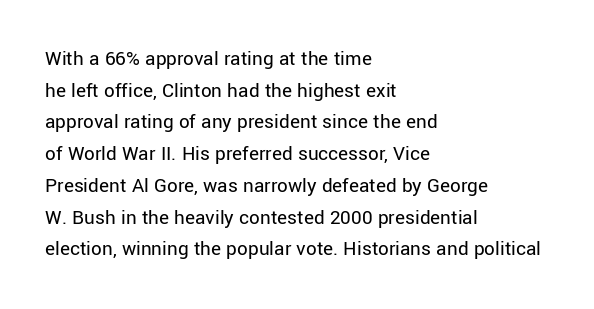
Q: Is the text bold? A: No.
Q: Is the text italic (slanted)? A: No, it is upright.
Q: Is the text underlined? A: No.
Q: How is the paragraph aligned? A: Left-aligned.
Q: Is the spacing between letters normal or unusually wide? A: Normal.
Q: Is the spacing between lines tight, normal or loose? A: Normal.
